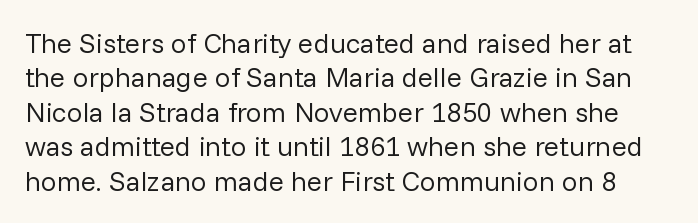
Caption: standard tracking, unaltered. In terms of posture, this sample is upright. Each letter keeps its own natural width here, so spacing adapts to shape. A quiet, ordinary-to-light weight characterises the typeface. Check under the words: just untouched page.
